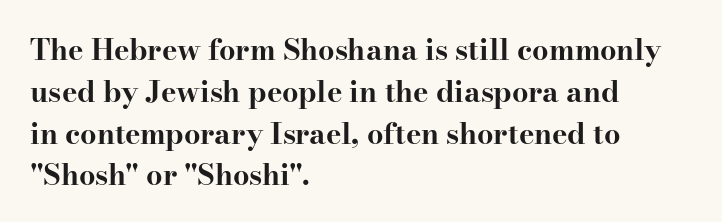
{"serif": "yes", "italic": "no", "bold": "yes", "weight": "bold", "width": "wide", "stroke_contrast": "high", "x_height": "small", "monospaced": "no", "underline": "no", "align": "left", "line_spacing": "normal", "line_spacing_ratio": 1.44, "letter_spacing": "normal", "letter_spacing_em": 0.0, "glyph_px": 29}
